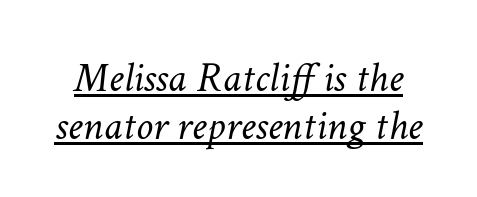
{"italic": "yes", "lean": "right", "slant_degrees": 11, "bold": "no", "weight": "light", "width": "normal", "stroke_contrast": "low", "x_height": "medium", "monospaced": "no", "underline": "yes", "line_spacing": "tight", "line_spacing_ratio": 1.11, "letter_spacing": "normal", "letter_spacing_em": 0.0, "glyph_px": 43}
